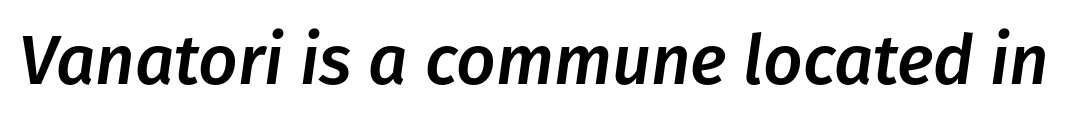
The image shows 69 px text type, italic (leaning right); set normal letter spacing, not underlined; low stroke contrast and a medium x-height.
